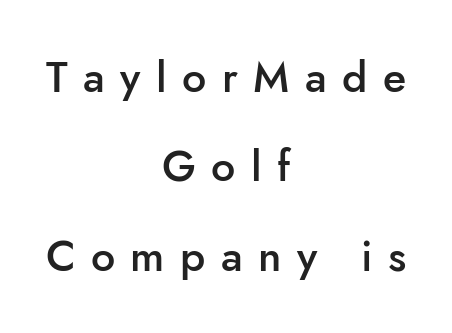
Q: Is the text bold? A: Semi-bold.
Q: Is the text italic (slanted)? A: No, it is upright.
Q: Is the typeface a serif or a sans-serif typeface? A: Sans-serif.
Q: Is the text underlined? A: No.
Q: How is the paragraph aligned? A: Centered.
Q: Is the spacing between letters normal or unusually wide? A: Unusually wide.
Q: Is the spacing between lines tight, normal or loose? A: Loose.
Q: Width (condensed, normal, or wide)? A: Normal.
Q: Stroke contrast? A: Low.
Q: x-height? A: Small.
Q: Monospaced? A: No.
